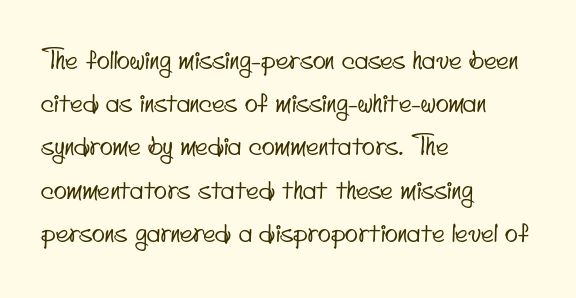
{"underline": "no", "align": "left", "line_spacing": "normal", "line_spacing_ratio": 1.6, "letter_spacing": "normal", "letter_spacing_em": 0.0, "glyph_px": 27}
